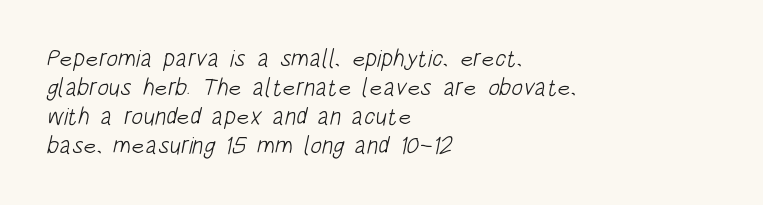
The image shows 24 px text type; set left-aligned, line spacing 1.21x, normal letter spacing, not underlined.
